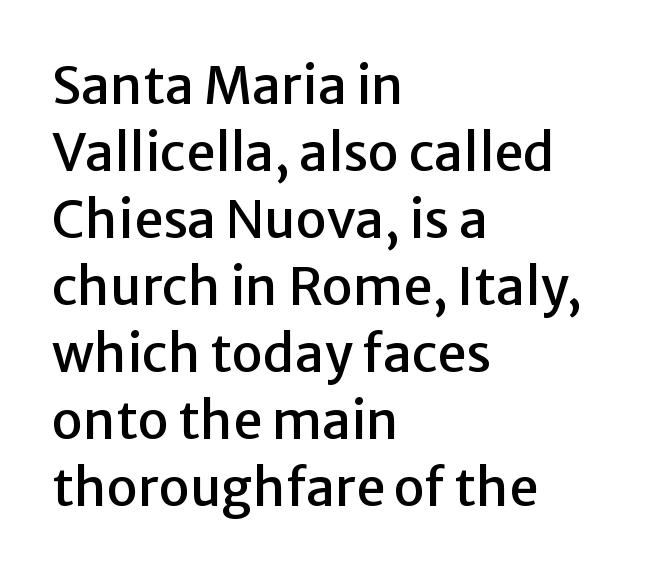
The zone under the glyphs is completely vacant. Is the letter spacing exaggerated? No — it looks like the ordinary default. Are there feet on the stems? There aren't — it's a sans. All the whitespace from short lines collects on the right. The space between consecutive lines is moderate. Upright lettering throughout.
